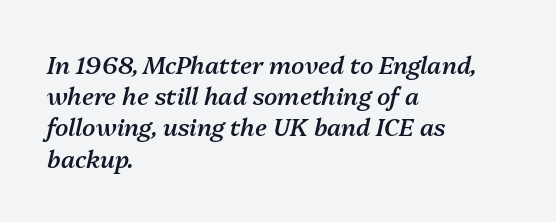
{"italic": "yes", "lean": "right", "slant_degrees": 13, "bold": "semi", "underline": "no", "align": "left", "line_spacing": "normal", "line_spacing_ratio": 1.3, "letter_spacing": "normal", "letter_spacing_em": 0.0, "glyph_px": 24}
